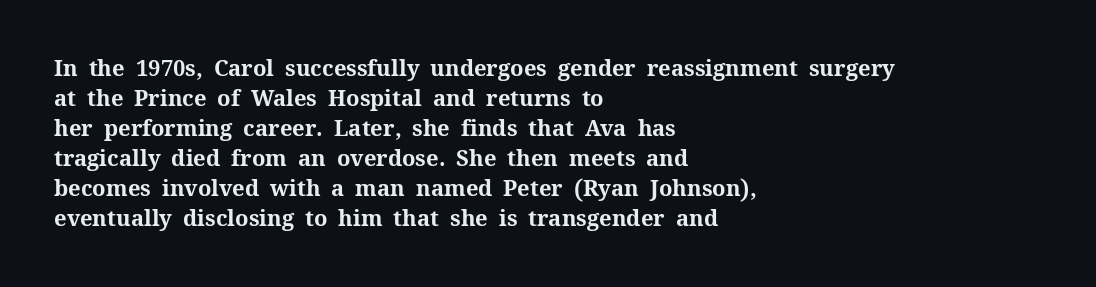
The image shows 22 px bold type, upright; set left-aligned, normal line spacing (1.36x), normal letter spacing, not underlined.
